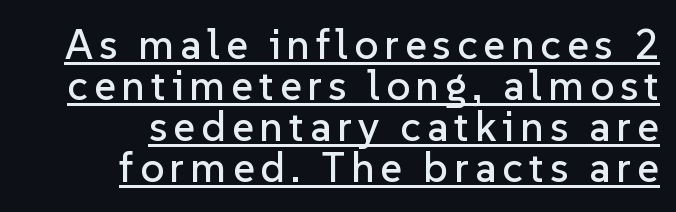
The image shows 42 px sans-serif type, upright; set right-aligned, tight line spacing (0.98x), underlined; low stroke contrast and a medium x-height.
